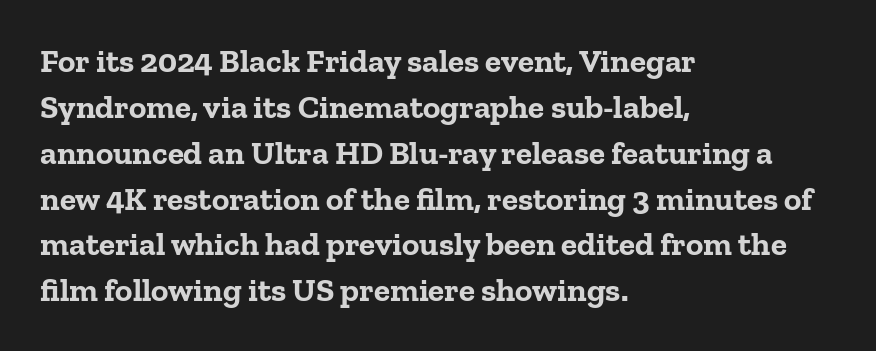
{"serif": "yes", "italic": "no", "bold": "yes", "weight": "bold", "width": "normal", "stroke_contrast": "low", "x_height": "medium", "monospaced": "no", "underline": "no", "align": "left", "line_spacing": "normal", "line_spacing_ratio": 1.39, "letter_spacing": "normal", "letter_spacing_em": 0.0, "glyph_px": 33}
